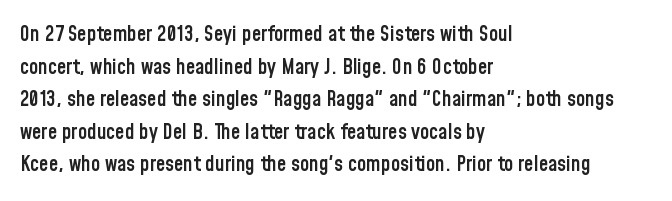
Decoration check: the copy has no underline. If you drew a ruler down the left edge, every line would touch it. How would I describe the line gaps? Plain and ordinary. The characters look somewhat weighty, a semibold short of true bold. Ordinary non-slanted type is in use.
